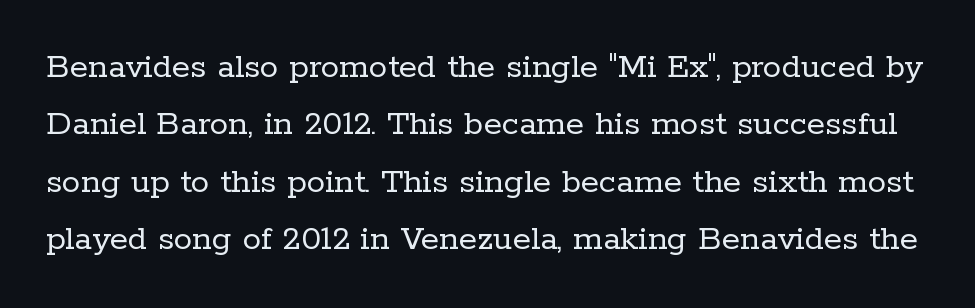
Character widths vary here, with narrow letters taking less room than wide ones. The designer left line spacing at the default. The passage shown is not bold in any degree. Italic? Not at all — the glyphs are vertical. A typesetter would label this face a serif. Descenders are the only things crossing below the line.
